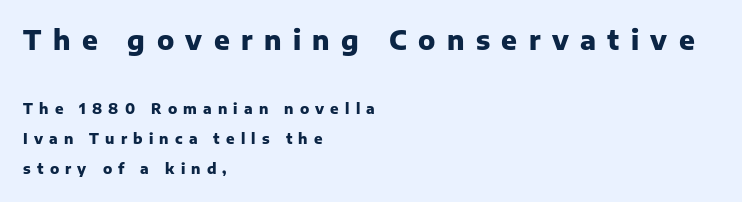
Q: Is the text bold? A: Yes.
Q: Is the text italic (slanted)? A: No, it is upright.
Q: Is the text underlined? A: No.
Q: How is the paragraph aligned? A: Left-aligned.
Q: Is the spacing between letters normal or unusually wide? A: Unusually wide.
Q: Is the spacing between lines tight, normal or loose? A: Loose.
Q: Which block of text is set in a larger size, the first (top) or the second (bottom)? A: The first (top) one.
